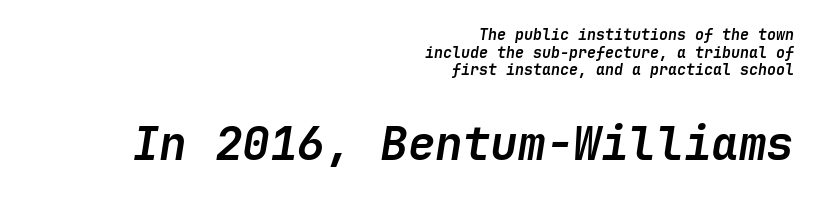
The image shows 46 px semibold type, italic (leaning right); set right-aligned, line spacing 1.17x, normal letter spacing, not underlined; the second (bottom) block is 3.07x larger; low stroke contrast and a medium x-height.
